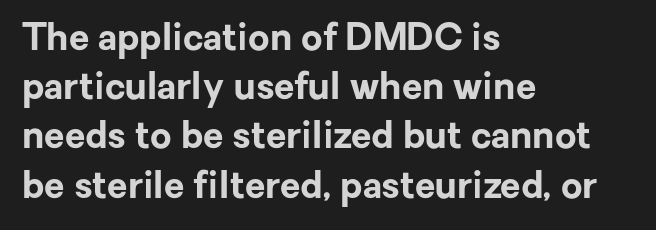
The image shows 37 px bold sans-serif type, upright; set left-aligned, normal line spacing (1.33x), normal letter spacing, not underlined; low stroke contrast and a medium x-height.
